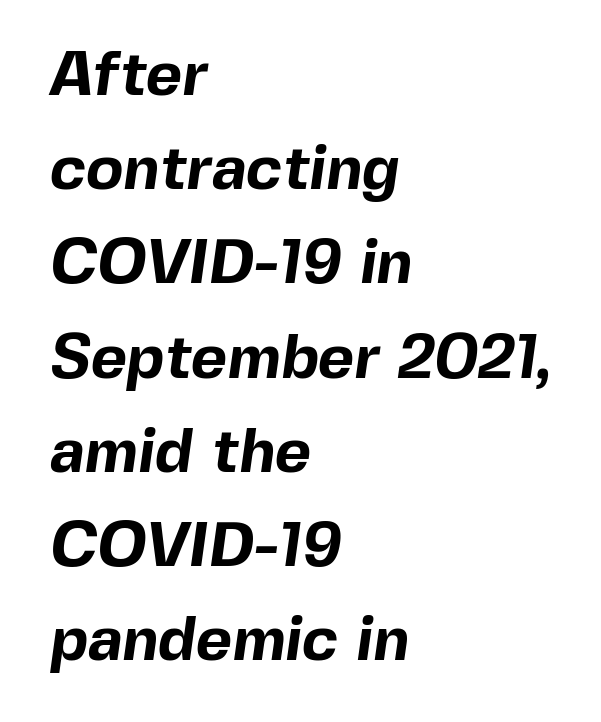
This sample uses a sans-serif face. The block of text has a typical density, with ordinary space between rows. A typesetter would call this zero additional tracking. Strong, thick strokes mark this as bold type. Short and long lines alike share a common starting point at left.
